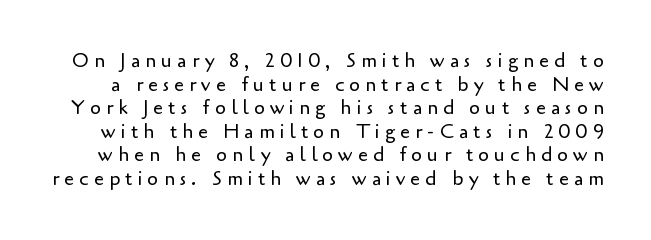
{"italic": "no", "bold": "no", "underline": "no", "line_spacing_ratio": 1.18, "letter_spacing": "wide", "letter_spacing_em": 0.25, "glyph_px": 20}
